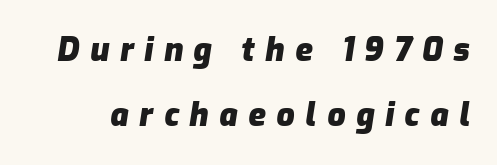
Q: Is the text bold? A: Yes.
Q: Is the text italic (slanted)? A: Yes, it leans right by about 9 degrees.
Q: Is the text underlined? A: No.
Q: Is the spacing between letters normal or unusually wide? A: Unusually wide.
Q: Is the spacing between lines tight, normal or loose? A: Loose.
Q: Width (condensed, normal, or wide)? A: Normal.
Q: Stroke contrast? A: Low.
Q: x-height? A: Medium.
Q: Monospaced? A: No.
